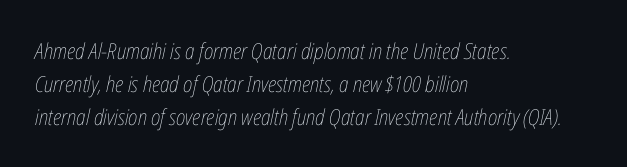
Q: Is the text bold? A: No.
Q: Is the text italic (slanted)? A: Yes, it leans right by about 12 degrees.
Q: Is the text underlined? A: No.
Q: How is the paragraph aligned? A: Left-aligned.
Q: Is the spacing between letters normal or unusually wide? A: Normal.
Q: Is the spacing between lines tight, normal or loose? A: Normal.
